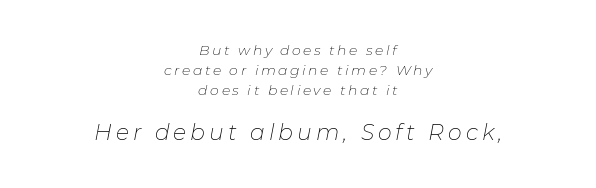
Q: Is the text bold? A: No.
Q: Is the text italic (slanted)? A: Yes, it leans right by about 11 degrees.
Q: Is the text underlined? A: No.
Q: How is the paragraph aligned? A: Centered.
Q: Is the spacing between lines tight, normal or loose? A: Normal.
Q: Which block of text is set in a larger size, the first (top) or the second (bottom)? A: The second (bottom) one.
